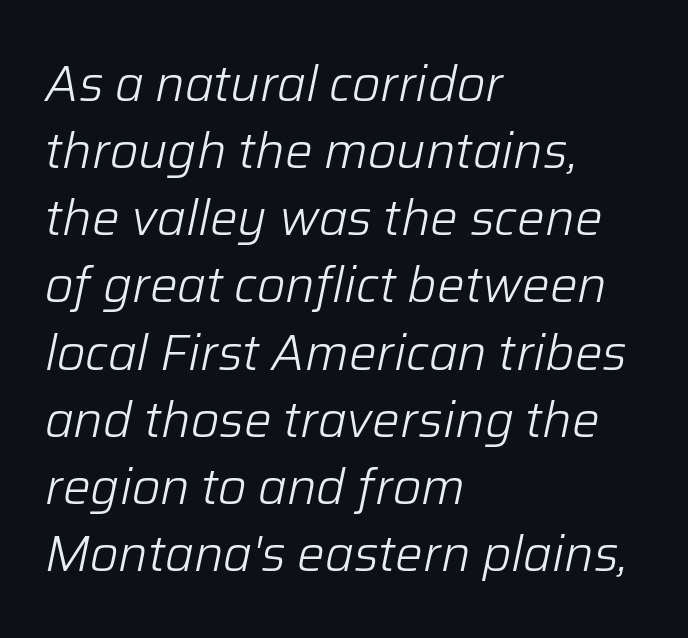
{"italic": "yes", "lean": "right", "slant_degrees": 12, "bold": "no", "weight": "light", "width": "normal", "stroke_contrast": "low", "x_height": "medium", "monospaced": "no", "underline": "no", "align": "left", "line_spacing": "normal", "line_spacing_ratio": 1.37, "letter_spacing": "normal", "letter_spacing_em": 0.0, "glyph_px": 49}
